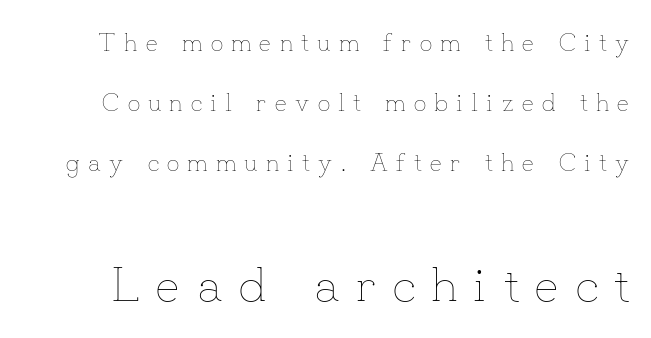
A typesetter would mark this as roman, not italic. Note the varied advance widths — an 'i' is clearly narrower than an 'm'. The tracking jumps out immediately: characters are airy and widely separated. Stems and bowls with no extra thickness — not bold. The block sitting lower on the canvas is the one with enlarged characters. Decoration check: the copy has no underline.
